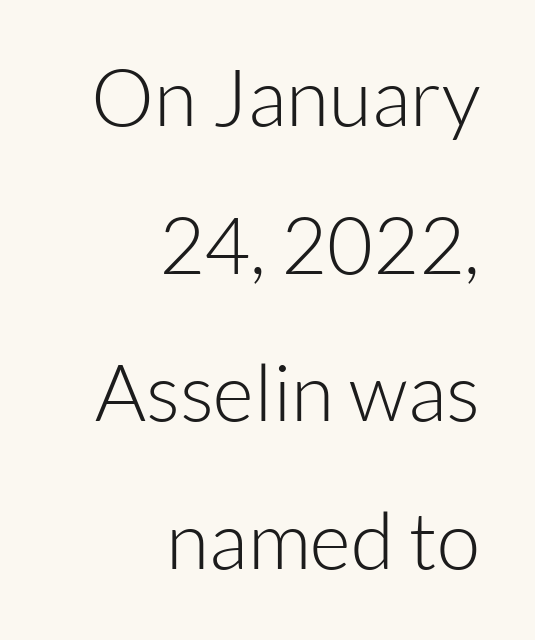
Rule under the text: the space is simply empty. Teacher's note: observe the even right margin — that is flush-right alignment. The weight would be labelled regular, book, light, or lighter still. Unlike italic type, these characters show no tilt at all. Caption: standard tracking, unaltered.
